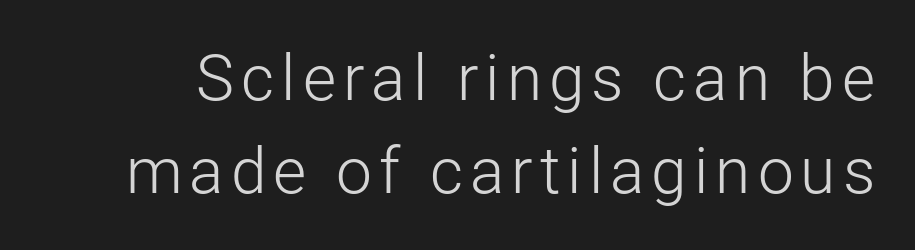
{"serif": "no", "italic": "no", "bold": "no", "weight": "light", "width": "normal", "stroke_contrast": "low", "x_height": "medium", "monospaced": "no", "underline": "no", "line_spacing": "normal", "line_spacing_ratio": 1.46, "glyph_px": 64}
